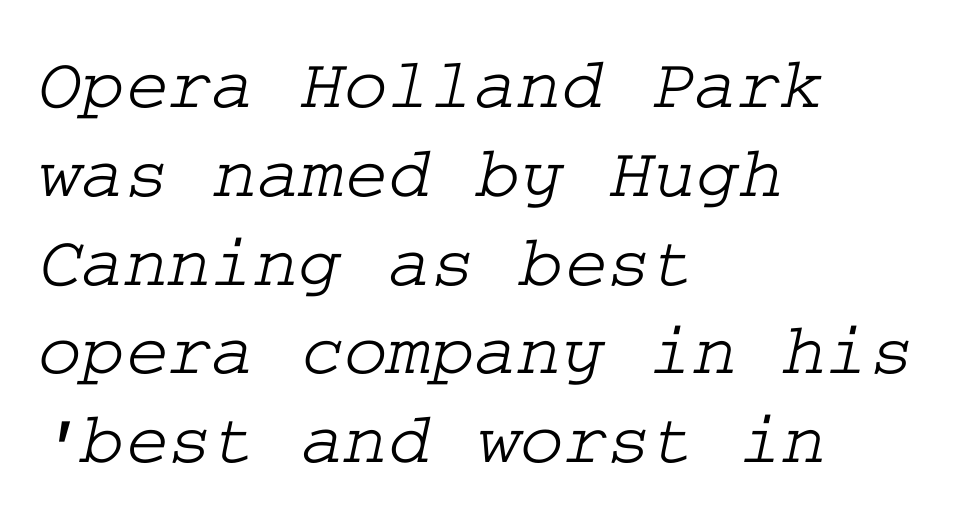
The glyphs in this specimen are seriffed. Is the block centered? No — it sits flush against the left margin. Honestly, there is no underline to notice here at all. Each word holds together tightly as a unit, with standard inter-letter gaps.
